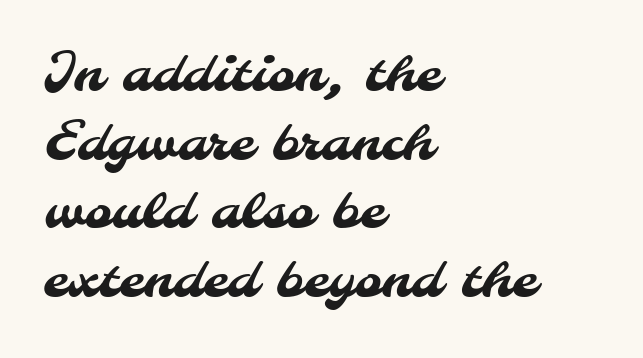
Stroke terminals: plain, sans-serif. This rendering uses left alignment, leaving the right contour irregular. The designer left line spacing at the default. Here the glyphs are tracked normally, forming tight word shapes.
